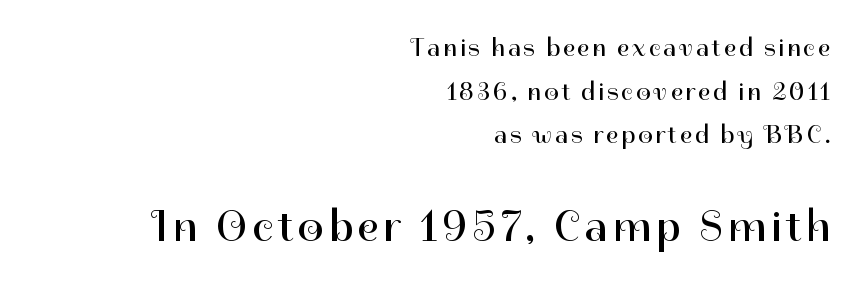
The image shows 45 px regular-weight sans-serif type, upright; set right-aligned, normal line spacing (1.68x), not underlined; the second (bottom) block is 1.73x larger; high stroke contrast and a medium x-height.
